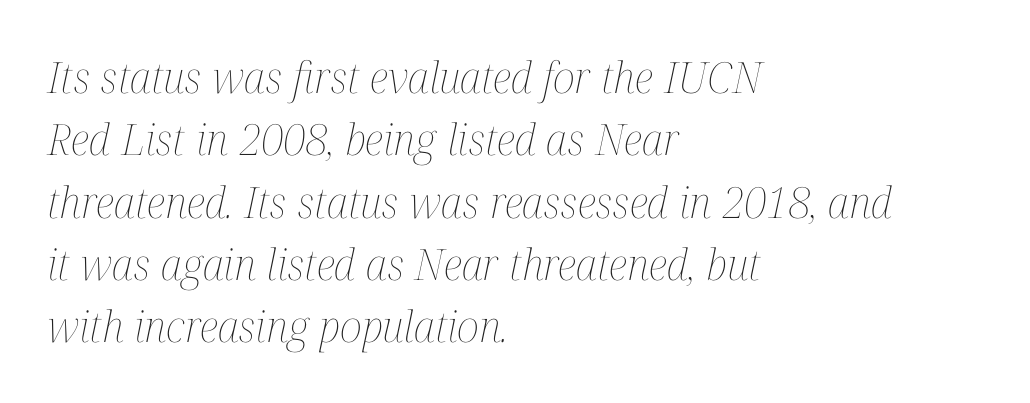
{"italic": "yes", "lean": "right", "slant_degrees": 12, "bold": "no", "weight": "thin", "width": "condensed", "stroke_contrast": "medium", "x_height": "medium", "monospaced": "no", "underline": "no", "align": "left", "line_spacing": "normal", "line_spacing_ratio": 1.45, "letter_spacing": "normal", "letter_spacing_em": 0.0, "glyph_px": 43}
